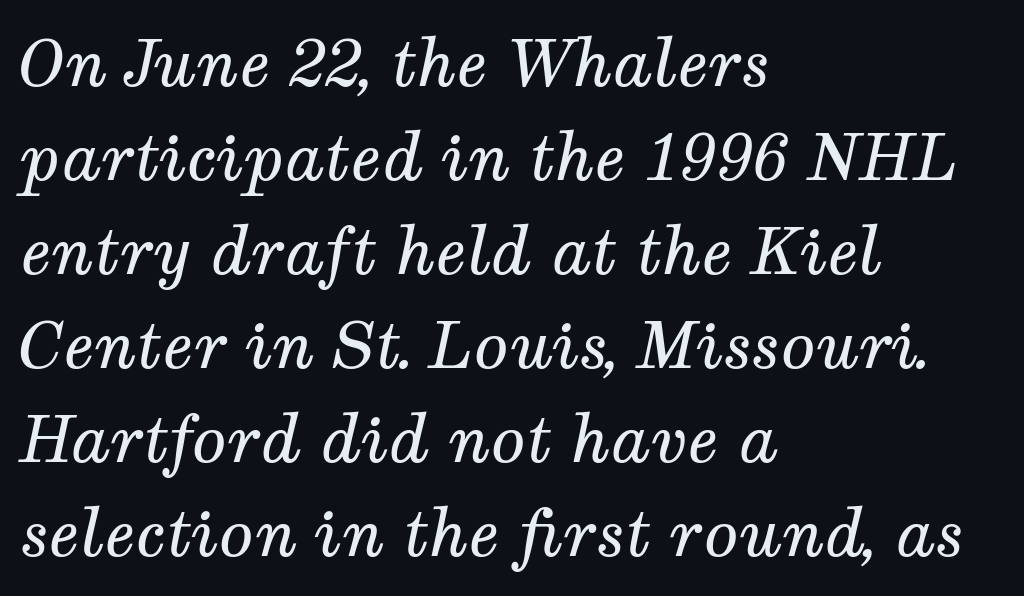
Q: Is the text bold? A: No.
Q: Is the text italic (slanted)? A: Yes, it leans right by about 12 degrees.
Q: Is the typeface a serif or a sans-serif typeface? A: Serif.
Q: Is the text underlined? A: No.
Q: How is the paragraph aligned? A: Left-aligned.
Q: Is the spacing between letters normal or unusually wide? A: Normal.
Q: Is the spacing between lines tight, normal or loose? A: Normal.
Q: Width (condensed, normal, or wide)? A: Normal.
Q: Stroke contrast? A: Medium.
Q: x-height? A: Medium.
Q: Monospaced? A: No.
